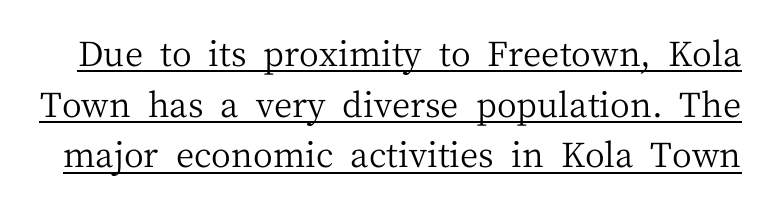
Q: Is the text bold? A: No.
Q: Is the text italic (slanted)? A: No, it is upright.
Q: Is the typeface a serif or a sans-serif typeface? A: Serif.
Q: Is the text underlined? A: Yes.
Q: Is the spacing between letters normal or unusually wide? A: Normal.
Q: Is the spacing between lines tight, normal or loose? A: Normal.
Q: Width (condensed, normal, or wide)? A: Normal.
Q: Stroke contrast? A: Medium.
Q: x-height? A: Medium.
Q: Monospaced? A: No.
